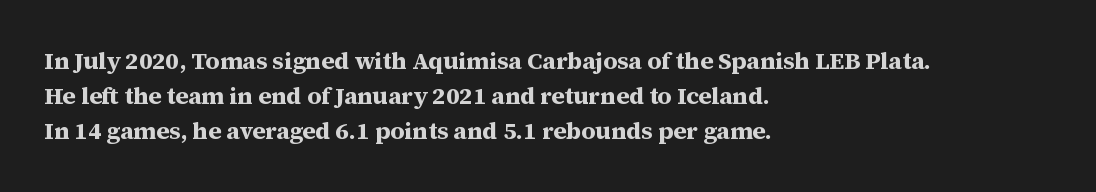
Q: Is the text bold? A: Yes.
Q: Is the text italic (slanted)? A: No, it is upright.
Q: Is the text underlined? A: No.
Q: How is the paragraph aligned? A: Left-aligned.
Q: Is the spacing between letters normal or unusually wide? A: Normal.
Q: Is the spacing between lines tight, normal or loose? A: Normal.
